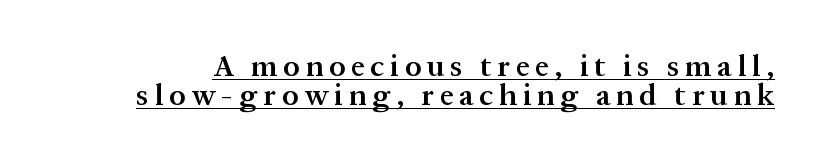
Q: Is the text bold? A: Semi-bold.
Q: Is the text italic (slanted)? A: No, it is upright.
Q: Is the typeface a serif or a sans-serif typeface? A: Serif.
Q: Is the text underlined? A: Yes.
Q: Is the spacing between letters normal or unusually wide? A: Unusually wide.
Q: Is the spacing between lines tight, normal or loose? A: Tight.
Q: Width (condensed, normal, or wide)? A: Normal.
Q: Stroke contrast? A: Medium.
Q: x-height? A: Medium.
Q: Monospaced? A: No.
